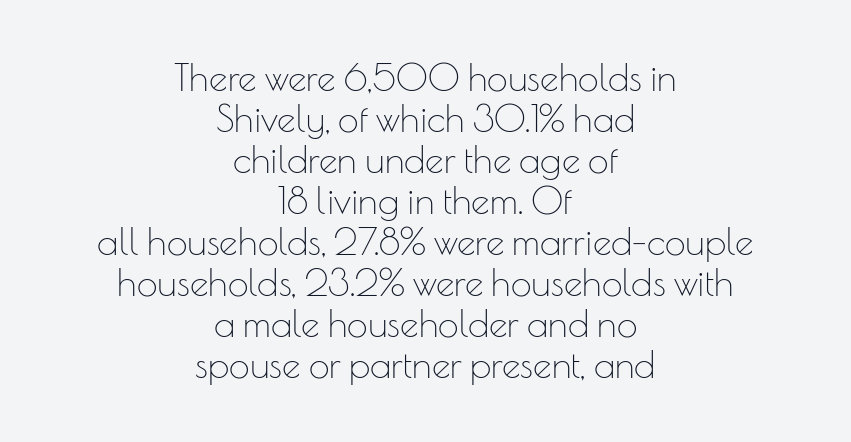
{"serif": "no", "italic": "no", "bold": "no", "weight": "thin", "width": "normal", "stroke_contrast": "low", "x_height": "small", "monospaced": "no", "underline": "no", "align": "center", "line_spacing": "tight", "line_spacing_ratio": 1.11, "letter_spacing": "normal", "letter_spacing_em": 0.0, "glyph_px": 37}
